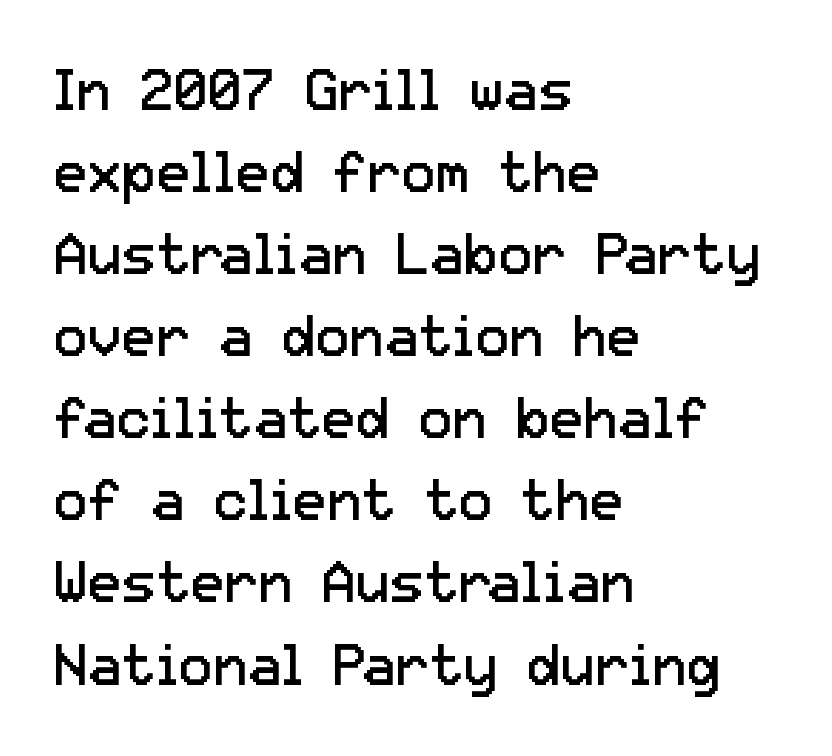
Q: Is the text bold? A: No.
Q: Is the text italic (slanted)? A: No, it is upright.
Q: Is the typeface a serif or a sans-serif typeface? A: Sans-serif.
Q: Is the text underlined? A: No.
Q: How is the paragraph aligned? A: Left-aligned.
Q: Is the spacing between letters normal or unusually wide? A: Normal.
Q: Is the spacing between lines tight, normal or loose? A: Normal.
Q: Width (condensed, normal, or wide)? A: Normal.
Q: Stroke contrast? A: Low.
Q: x-height? A: Medium.
Q: Monospaced? A: No.
